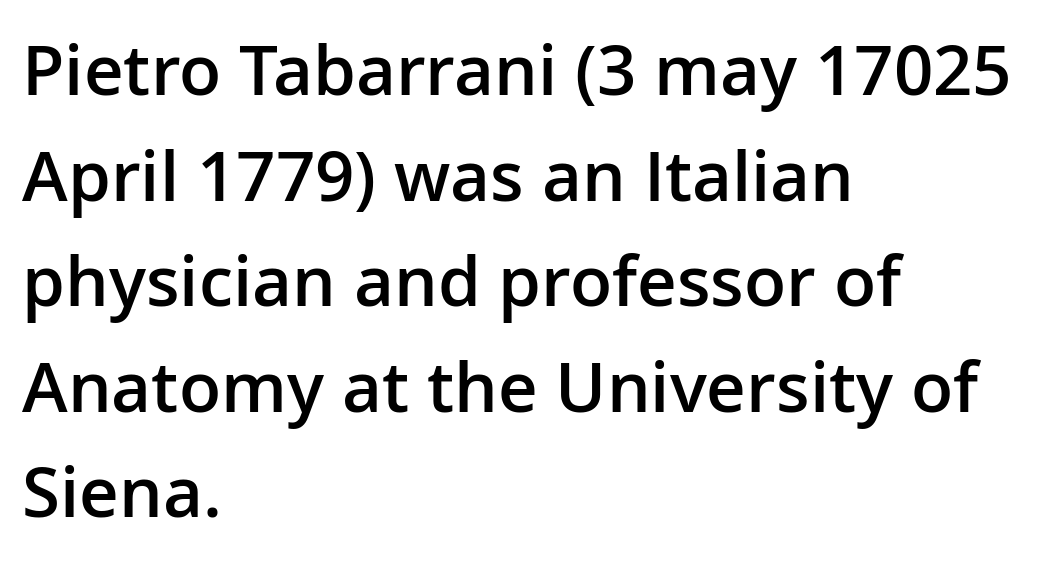
The image shows 69 px semibold sans-serif type, upright; set left-aligned, normal line spacing (1.53x), normal letter spacing, not underlined; low stroke contrast and a medium x-height.
